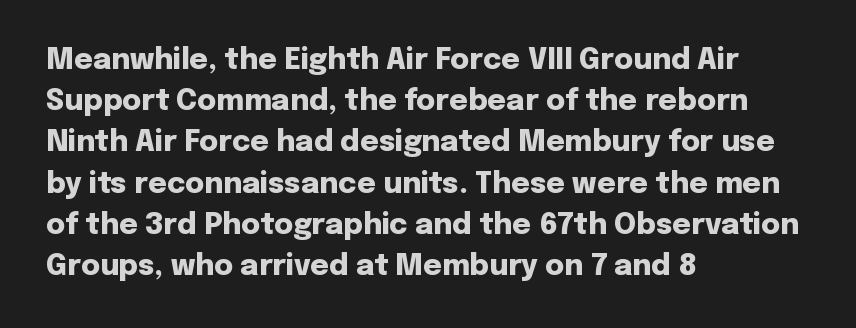
{"serif": "no", "italic": "no", "bold": "yes", "weight": "heavy", "width": "normal", "stroke_contrast": "low", "x_height": "medium", "monospaced": "no", "underline": "no", "align": "left", "line_spacing": "normal", "line_spacing_ratio": 1.42, "letter_spacing": "normal", "letter_spacing_em": 0.0, "glyph_px": 29}
